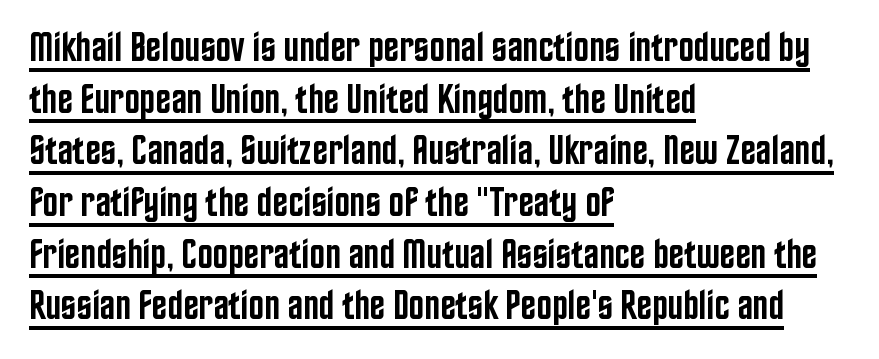
Visually the block forms a straight wall on the left and a jagged coastline on the right. Note the varied advance widths — an 'i' is clearly narrower than an 'm'. These lines keep a tight, regular rhythm from letter to letter. The typesetting leans somewhat heavy: a semibold. The axis of the letterforms is exactly vertical. The text was rendered using a sans face with plain stroke endings.
